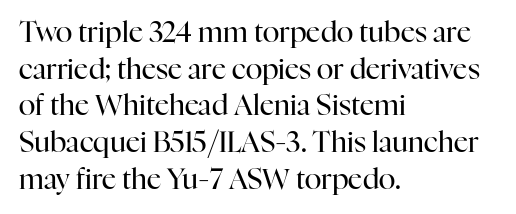
Q: Is the text bold? A: No.
Q: Is the text italic (slanted)? A: No, it is upright.
Q: Is the typeface a serif or a sans-serif typeface? A: Serif.
Q: Is the text underlined? A: No.
Q: How is the paragraph aligned? A: Left-aligned.
Q: Is the spacing between letters normal or unusually wide? A: Normal.
Q: Is the spacing between lines tight, normal or loose? A: Normal.
Q: Width (condensed, normal, or wide)? A: Normal.
Q: Stroke contrast? A: High.
Q: x-height? A: Medium.
Q: Monospaced? A: No.
